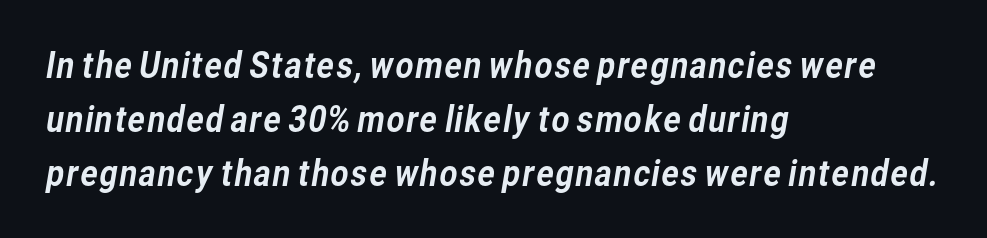
Q: Is the typeface a serif or a sans-serif typeface? A: Sans-serif.
Q: Is the text underlined? A: No.
Q: How is the paragraph aligned? A: Left-aligned.
Q: Is the spacing between letters normal or unusually wide? A: Normal.
Q: Is the spacing between lines tight, normal or loose? A: Normal.
Q: Width (condensed, normal, or wide)? A: Normal.
Q: Stroke contrast? A: Low.
Q: x-height? A: Medium.
Q: Monospaced? A: No.
